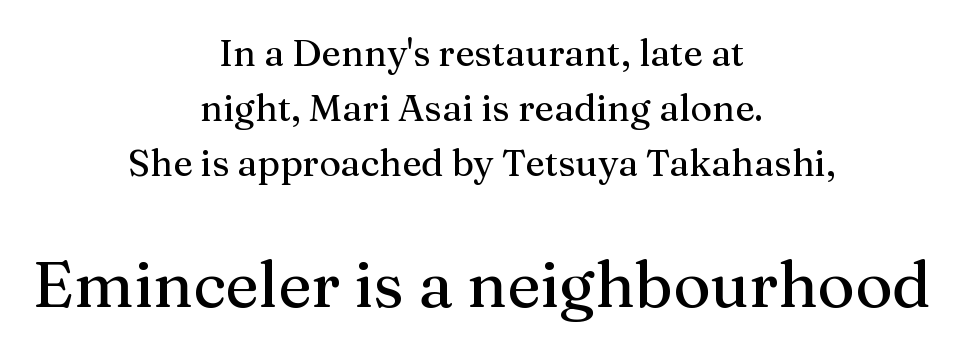
The image shows 64 px serif type, upright; set centered, normal line spacing (1.48x), normal letter spacing, not underlined; the second (bottom) block is 1.73x larger; medium stroke contrast and a medium x-height.
